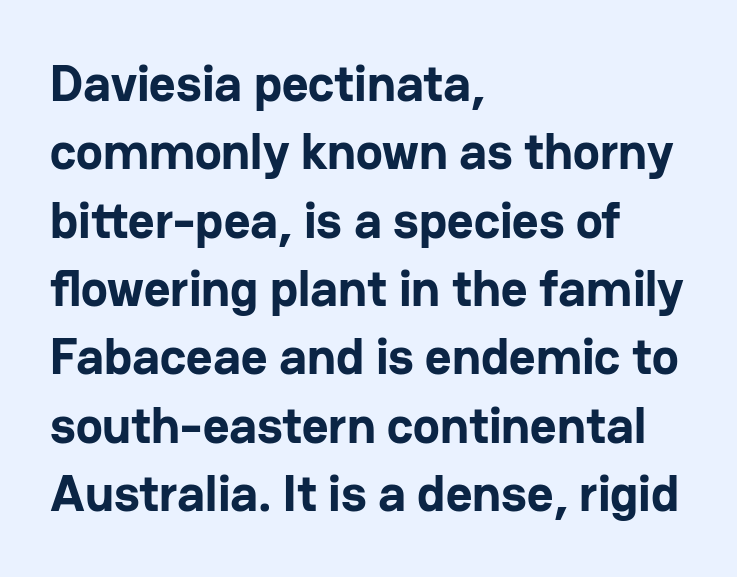
Q: Is the text bold? A: Yes.
Q: Is the text italic (slanted)? A: No, it is upright.
Q: Is the typeface a serif or a sans-serif typeface? A: Sans-serif.
Q: Is the text underlined? A: No.
Q: How is the paragraph aligned? A: Left-aligned.
Q: Is the spacing between letters normal or unusually wide? A: Normal.
Q: Is the spacing between lines tight, normal or loose? A: Normal.
Q: Width (condensed, normal, or wide)? A: Normal.
Q: Stroke contrast? A: Low.
Q: x-height? A: Medium.
Q: Monospaced? A: No.
